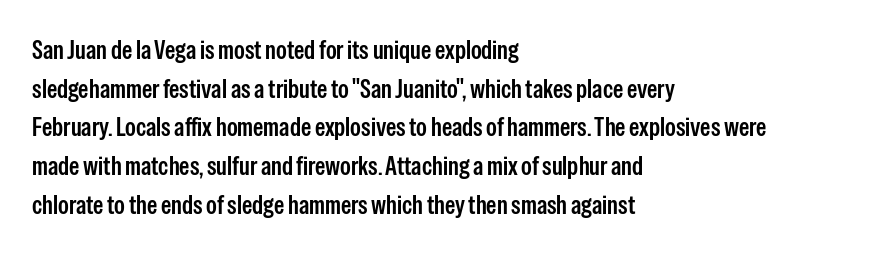
Q: Is the text italic (slanted)? A: No, it is upright.
Q: Is the text underlined? A: No.
Q: How is the paragraph aligned? A: Left-aligned.
Q: Is the spacing between letters normal or unusually wide? A: Normal.
Q: Is the spacing between lines tight, normal or loose? A: Normal.
